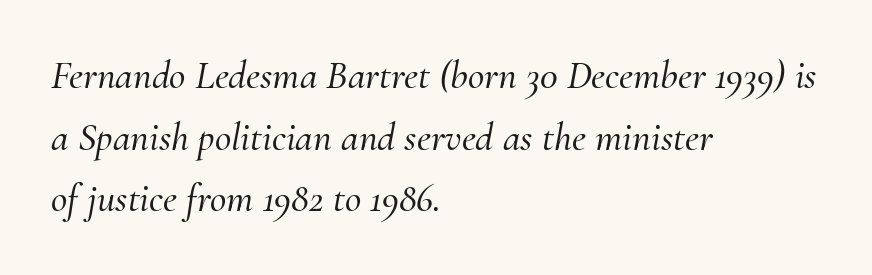
Bare-footed words on every line. Each word holds together tightly as a unit, with standard inter-letter gaps. Does the copy run flush right? No — it runs flush left. Here the designer chose a conventional face with non-uniform glyph widths. Is the type slanted? Yes — the strokes lean at a clear angle.
